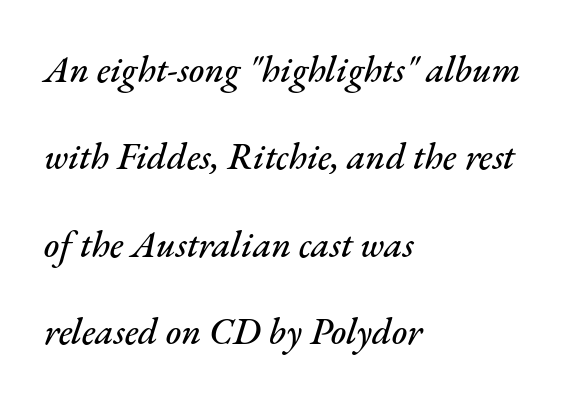
Q: Is the text italic (slanted)? A: Yes, it leans right by about 17 degrees.
Q: Is the text underlined? A: No.
Q: How is the paragraph aligned? A: Left-aligned.
Q: Is the spacing between letters normal or unusually wide? A: Normal.
Q: Is the spacing between lines tight, normal or loose? A: Loose.
Q: Width (condensed, normal, or wide)? A: Normal.
Q: Stroke contrast? A: Medium.
Q: x-height? A: Small.
Q: Monospaced? A: No.
